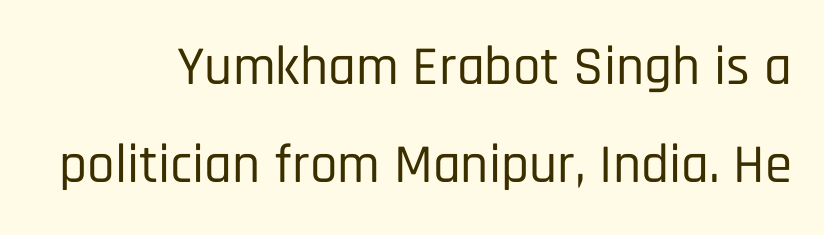
The image shows 55 px condensed sans-serif type, upright; set line spacing 1.79x, normal letter spacing, not underlined; low stroke contrast and a large x-height.
